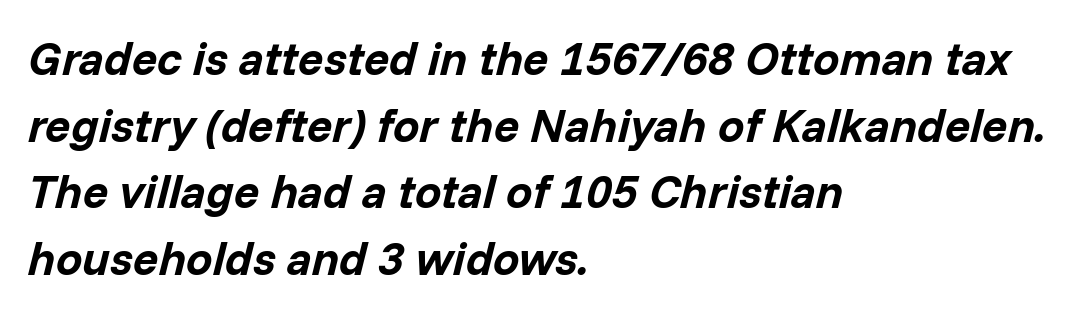
Rows of type keep a routine distance in the vertical direction. All the whitespace from short lines collects on the right. Posture: slanted. Nobody touched the tracking dial on this one. Check under the words: just untouched page. The rendering uses natural spacing where letterforms have individual widths.
